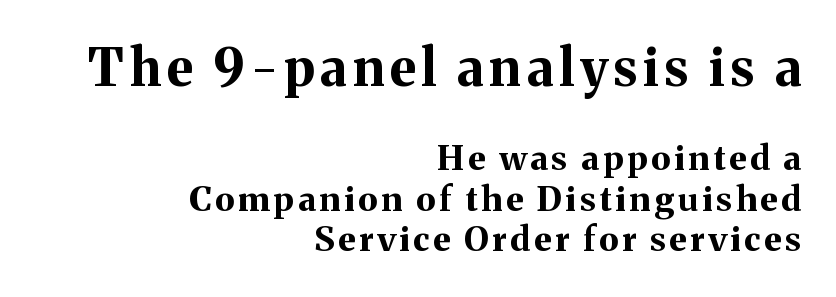
Q: Is the text bold? A: Yes.
Q: Is the text italic (slanted)? A: No, it is upright.
Q: Is the typeface a serif or a sans-serif typeface? A: Serif.
Q: Is the text underlined? A: No.
Q: How is the paragraph aligned? A: Right-aligned.
Q: Which block of text is set in a larger size, the first (top) or the second (bottom)? A: The first (top) one.
Q: Width (condensed, normal, or wide)? A: Normal.
Q: Stroke contrast? A: Medium.
Q: x-height? A: Medium.
Q: Monospaced? A: No.
